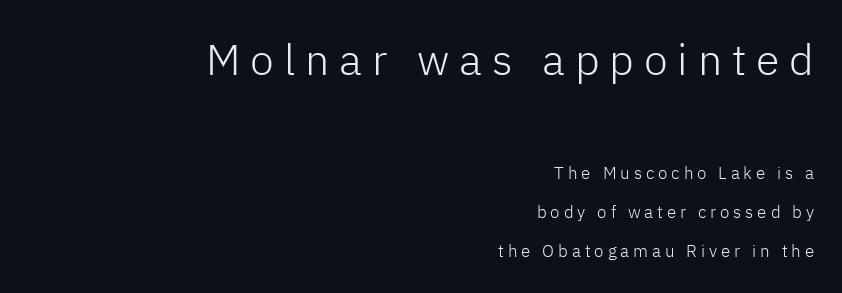
The image shows 43 px light sans-serif type, upright; set right-aligned, loose line spacing (2.28x), unusually wide letter spacing (+0.23 em), not underlined; the first (top) block is 2.53x larger; low stroke contrast and a medium x-height.
